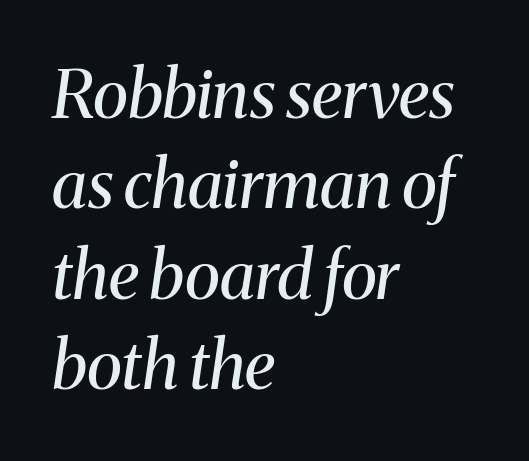
Q: Is the text bold? A: No.
Q: Is the text italic (slanted)? A: Yes, it leans right by about 8 degrees.
Q: Is the typeface a serif or a sans-serif typeface? A: Serif.
Q: Is the text underlined? A: No.
Q: How is the paragraph aligned? A: Left-aligned.
Q: Is the spacing between letters normal or unusually wide? A: Normal.
Q: Is the spacing between lines tight, normal or loose? A: Normal.
Q: Width (condensed, normal, or wide)? A: Normal.
Q: Stroke contrast? A: Medium.
Q: x-height? A: Medium.
Q: Monospaced? A: No.
